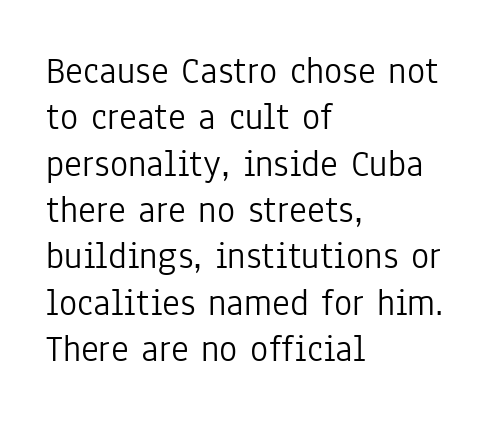
Q: Is the text bold? A: No.
Q: Is the text italic (slanted)? A: No, it is upright.
Q: Is the typeface a serif or a sans-serif typeface? A: Sans-serif.
Q: Is the text underlined? A: No.
Q: How is the paragraph aligned? A: Left-aligned.
Q: Is the spacing between letters normal or unusually wide? A: Normal.
Q: Width (condensed, normal, or wide)? A: Condensed.
Q: Stroke contrast? A: Low.
Q: x-height? A: Medium.
Q: Monospaced? A: No.
